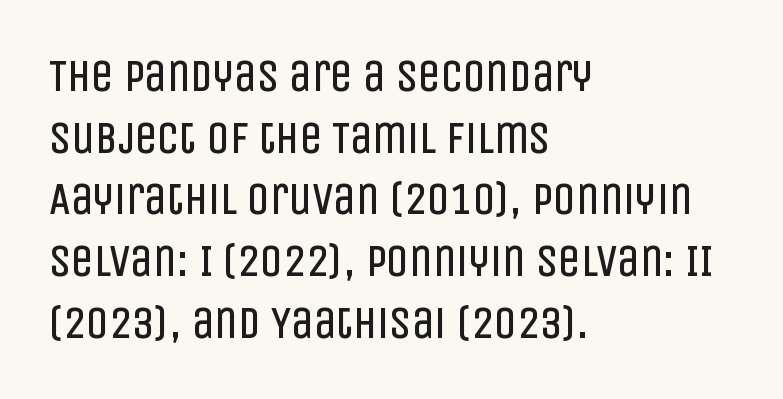
In terms of posture, this sample is upright. Horizontal alignment here is leftward, the default for most running prose. No letter is thick-stroked: the sample isn't bold. Clear beneath every line of the passage.
